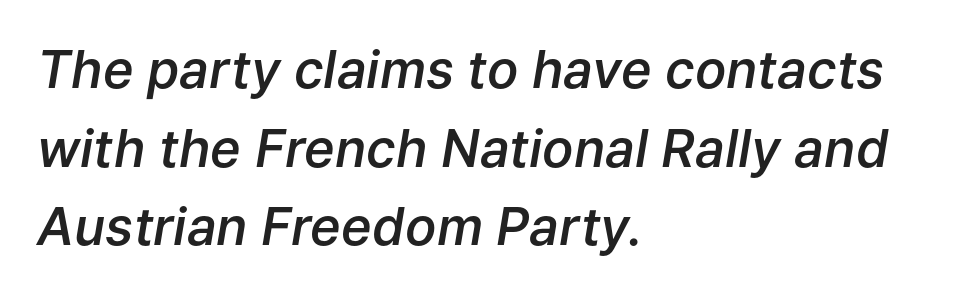
{"italic": "yes", "lean": "right", "slant_degrees": 9, "bold": "semi", "weight": "semibold", "width": "normal", "stroke_contrast": "low", "x_height": "medium", "monospaced": "no", "underline": "no", "align": "left", "line_spacing": "normal", "line_spacing_ratio": 1.51, "letter_spacing": "normal", "letter_spacing_em": 0.0, "glyph_px": 52}
